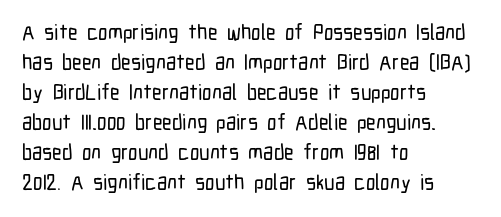
{"italic": "no", "underline": "no", "align": "left", "line_spacing": "normal", "line_spacing_ratio": 1.43, "letter_spacing": "normal", "letter_spacing_em": 0.0, "glyph_px": 21}
